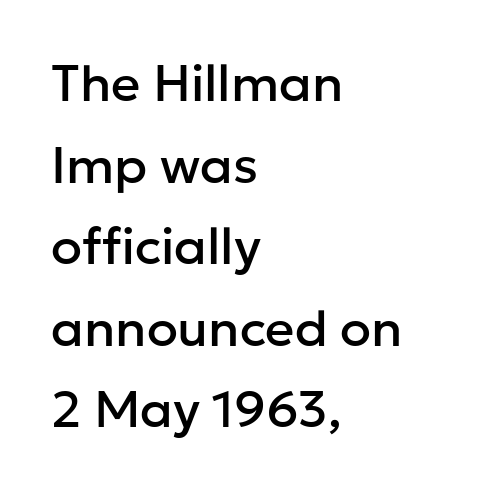
This rendering features lettering with no underline. Reading down the column, the eye jumps a familiar distance to each next line. Does the type have serifs? No, each stem ends abruptly. Standard letterfit; no display-style spreading of the glyphs. Teacher's note: observe the even left margin — that is flush-left alignment.
